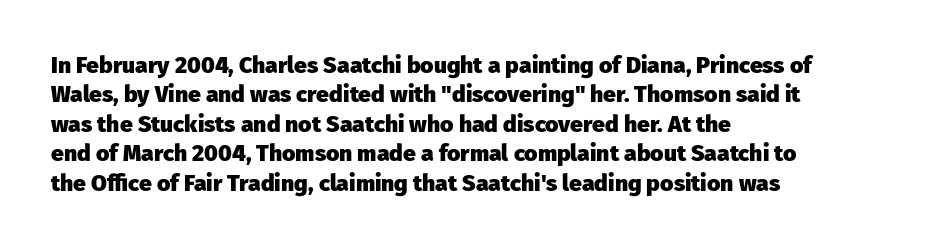
The image shows 23 px bold type, upright; set left-aligned, normal line spacing (1.28x), normal letter spacing, not underlined.
